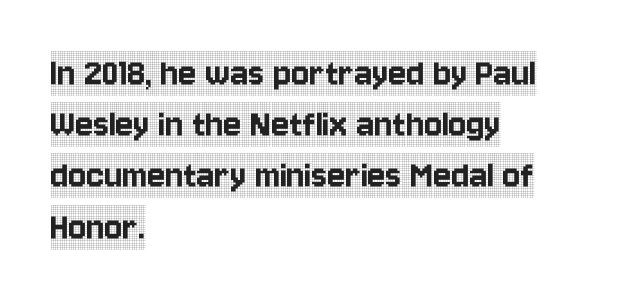
Q: Is the text italic (slanted)? A: No, it is upright.
Q: Is the typeface a serif or a sans-serif typeface? A: Serif.
Q: Is the text underlined? A: No.
Q: How is the paragraph aligned? A: Left-aligned.
Q: Is the spacing between letters normal or unusually wide? A: Normal.
Q: Width (condensed, normal, or wide)? A: Condensed.
Q: x-height? A: Large.
Q: Monospaced? A: No.
